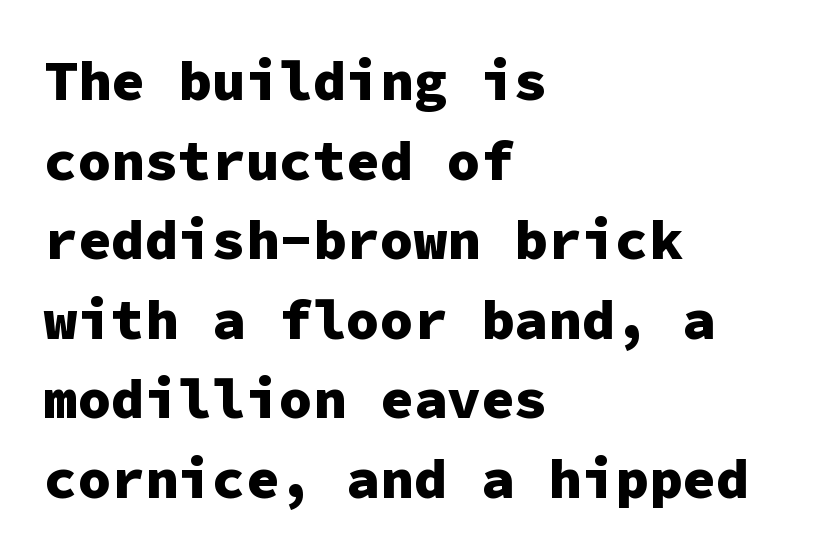
Q: Is the text bold? A: Yes.
Q: Is the text italic (slanted)? A: No, it is upright.
Q: Is the typeface a serif or a sans-serif typeface? A: Sans-serif.
Q: Is the text underlined? A: No.
Q: How is the paragraph aligned? A: Left-aligned.
Q: Is the spacing between letters normal or unusually wide? A: Normal.
Q: Is the spacing between lines tight, normal or loose? A: Normal.
Q: Width (condensed, normal, or wide)? A: Normal.
Q: Stroke contrast? A: Low.
Q: x-height? A: Medium.
Q: Monospaced? A: Yes.
